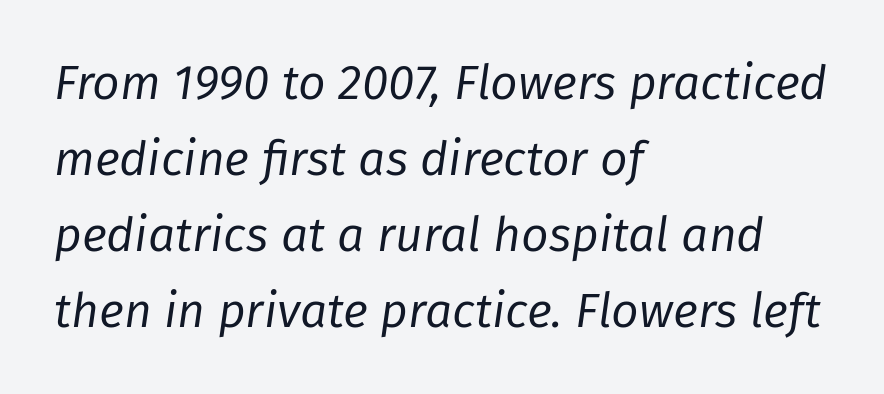
The image shows 48 px regular-weight type, italic (leaning right); set left-aligned, normal line spacing (1.58x), normal letter spacing, not underlined; low stroke contrast and a medium x-height.
